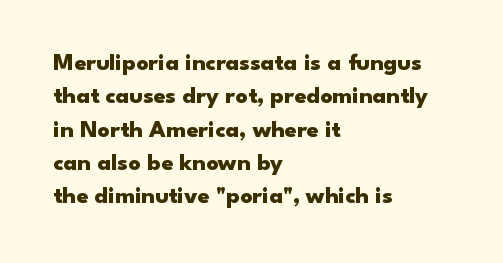
{"italic": "no", "bold": "yes", "underline": "no", "align": "left", "line_spacing": "normal", "line_spacing_ratio": 1.39, "letter_spacing": "normal", "letter_spacing_em": 0.0, "glyph_px": 24}
